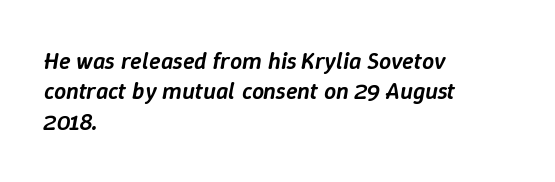
Compared with an ordinary text face, these strokes are moderately heavier — a semibold. Rows of type keep a routine distance in the vertical direction. The face used here is rendered with its standard letterfit. Style check: oblique.
